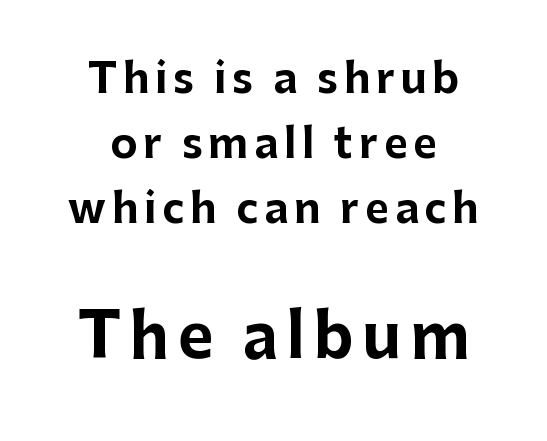
{"serif": "no", "italic": "no", "bold": "yes", "weight": "bold", "width": "normal", "stroke_contrast": "low", "x_height": "medium", "monospaced": "no", "underline": "no", "align": "center", "line_spacing": "normal", "line_spacing_ratio": 1.58, "larger_block": "second", "size_ratio": 1.49, "glyph_px": 61}
